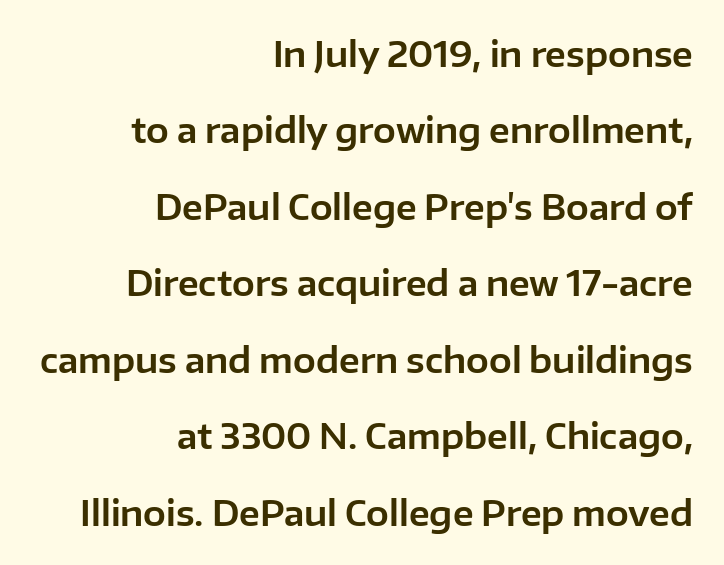
Q: Is the text italic (slanted)? A: No, it is upright.
Q: Is the typeface a serif or a sans-serif typeface? A: Sans-serif.
Q: Is the text underlined? A: No.
Q: How is the paragraph aligned? A: Right-aligned.
Q: Is the spacing between letters normal or unusually wide? A: Normal.
Q: Is the spacing between lines tight, normal or loose? A: Loose.
Q: Width (condensed, normal, or wide)? A: Normal.
Q: Stroke contrast? A: Low.
Q: x-height? A: Medium.
Q: Monospaced? A: No.
